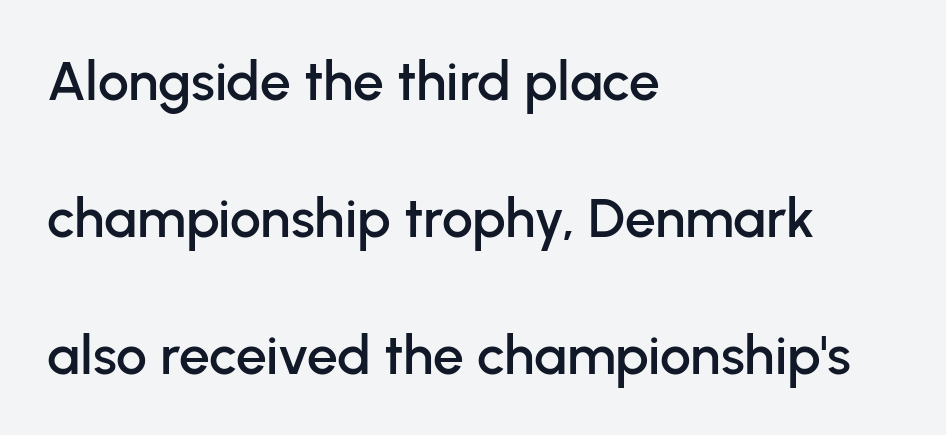
The image shows 55 px sans-serif type, upright; set left-aligned, loose line spacing (2.49x), normal letter spacing, not underlined; low stroke contrast and a medium x-height.
